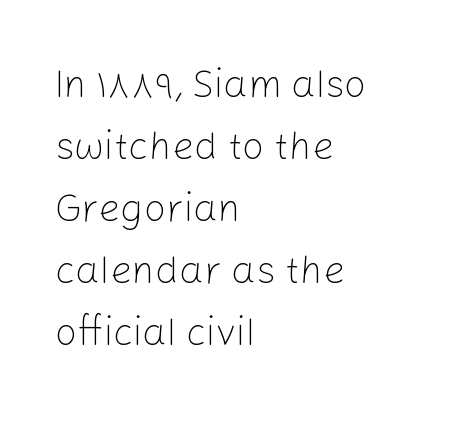
This block has exactly the height ordinary leading produces. This rendering employs a face without finishing strokes, i.e., a sans-serif. The gaps between neighbouring characters are ordinary and unremarkable. The strip under each line holds only bare page.
